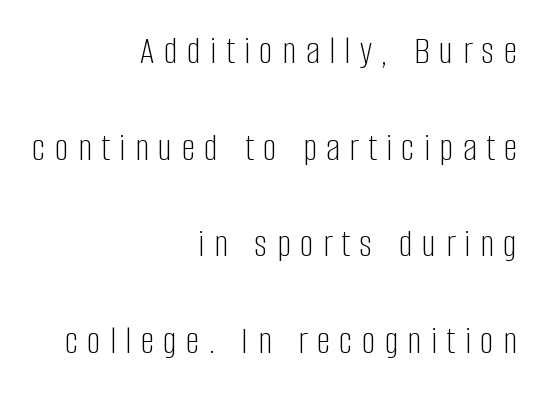
Rows of type keep a wide berth in the vertical direction. These lines are composed in type without serifs. Clear beneath every line of the passage. Short and long lines alike share a common ending point at right. Note the varied advance widths — an 'i' is clearly narrower than an 'm'. The font is comparable to plain body text, perhaps lighter.
